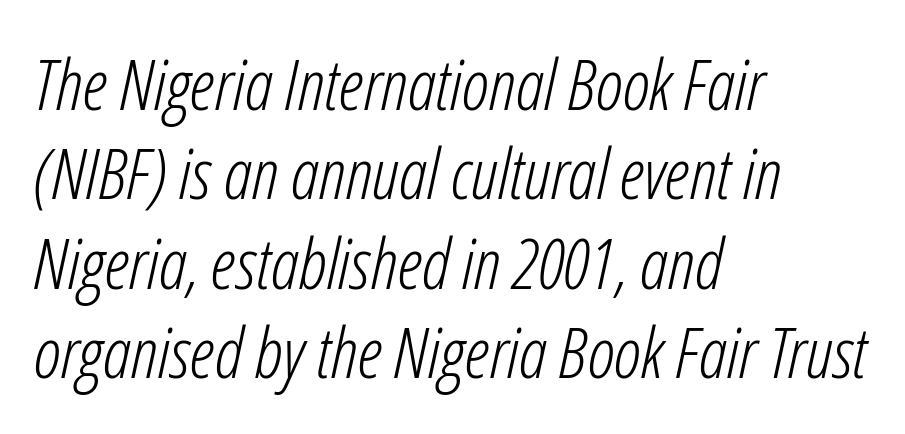
Q: Is the text bold? A: No.
Q: Is the text italic (slanted)? A: Yes, it leans right by about 12 degrees.
Q: Is the text underlined? A: No.
Q: How is the paragraph aligned? A: Left-aligned.
Q: Is the spacing between letters normal or unusually wide? A: Normal.
Q: Is the spacing between lines tight, normal or loose? A: Normal.
Q: Width (condensed, normal, or wide)? A: Condensed.
Q: Stroke contrast? A: Low.
Q: x-height? A: Medium.
Q: Monospaced? A: No.
